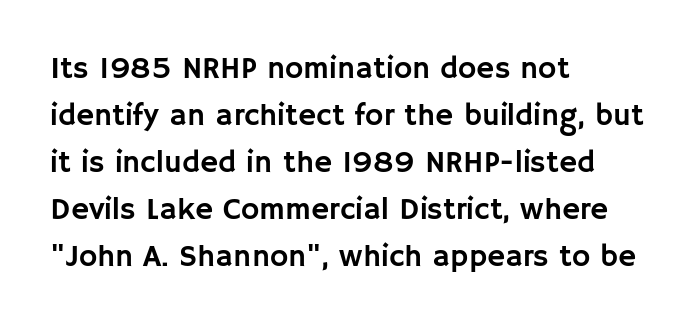
Q: Is the text italic (slanted)? A: No, it is upright.
Q: Is the typeface a serif or a sans-serif typeface? A: Sans-serif.
Q: Is the text underlined? A: No.
Q: How is the paragraph aligned? A: Left-aligned.
Q: Is the spacing between letters normal or unusually wide? A: Normal.
Q: Is the spacing between lines tight, normal or loose? A: Normal.
Q: Width (condensed, normal, or wide)? A: Normal.
Q: Stroke contrast? A: Low.
Q: x-height? A: Large.
Q: Monospaced? A: No.
